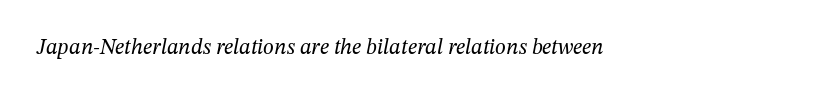
{"italic": "yes", "lean": "right", "slant_degrees": 12, "bold": "no", "underline": "no", "letter_spacing": "normal", "letter_spacing_em": 0.0, "glyph_px": 22}
